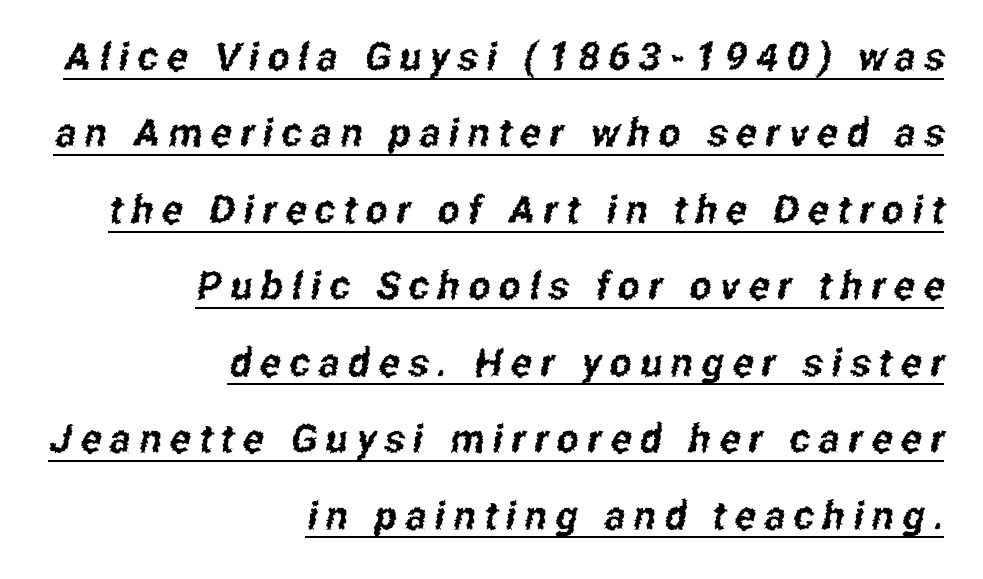
The image shows 39 px condensed sans-serif type; set right-aligned, loose line spacing (1.96x), unusually wide letter spacing (+0.22 em), underlined; low stroke contrast and a medium x-height.
